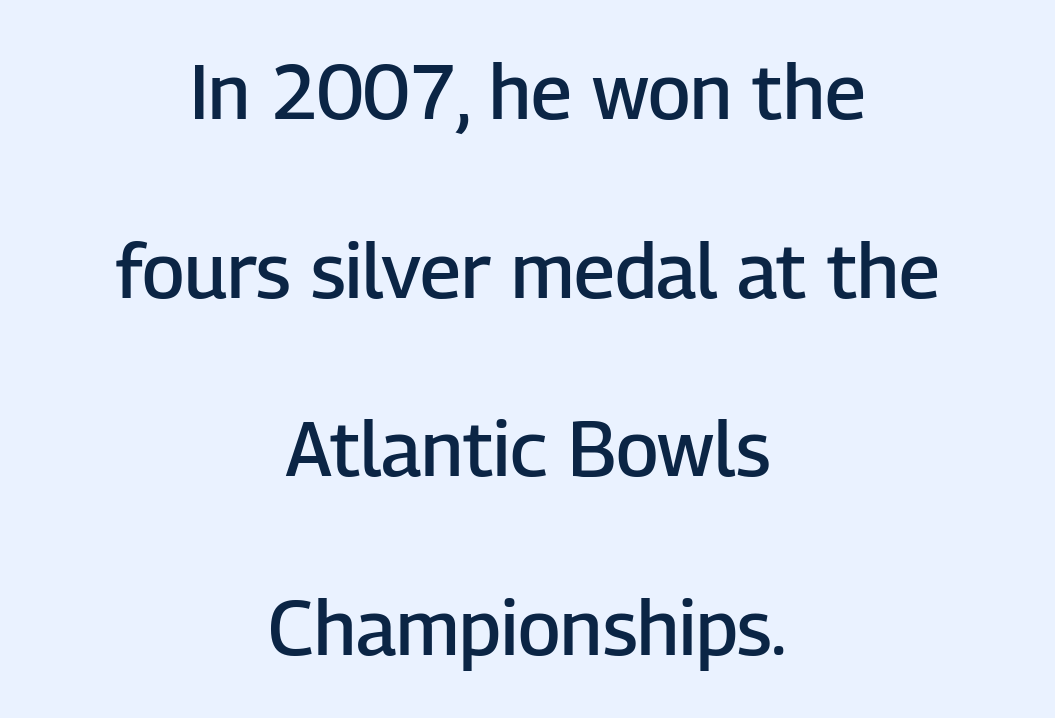
{"serif": "no", "italic": "no", "bold": "semi", "weight": "semibold", "width": "normal", "stroke_contrast": "low", "x_height": "medium", "monospaced": "no", "underline": "no", "align": "center", "line_spacing": "loose", "line_spacing_ratio": 2.35, "letter_spacing": "normal", "letter_spacing_em": 0.0, "glyph_px": 76}
